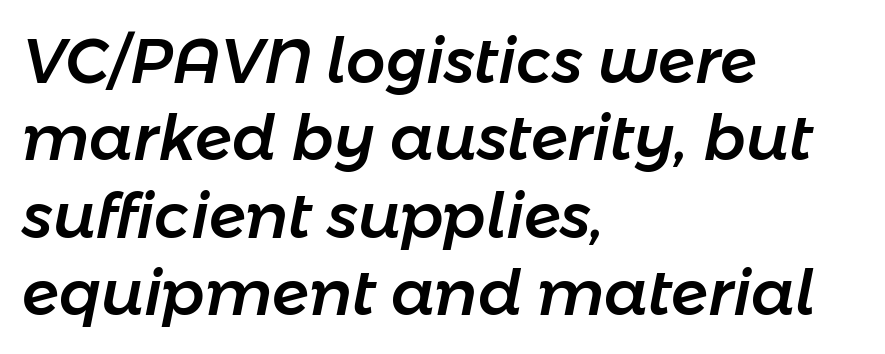
{"italic": "yes", "lean": "right", "slant_degrees": 11, "width": "normal", "stroke_contrast": "low", "x_height": "medium", "monospaced": "no", "underline": "no", "align": "left", "line_spacing": "normal", "line_spacing_ratio": 1.25, "letter_spacing": "normal", "letter_spacing_em": 0.0, "glyph_px": 62}
